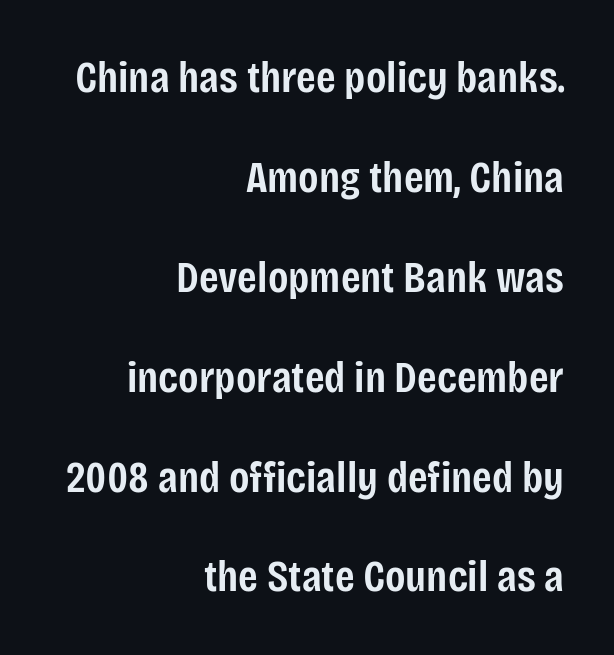
Q: Is the text bold? A: Semi-bold.
Q: Is the text italic (slanted)? A: No, it is upright.
Q: Is the typeface a serif or a sans-serif typeface? A: Sans-serif.
Q: Is the text underlined? A: No.
Q: How is the paragraph aligned? A: Right-aligned.
Q: Is the spacing between letters normal or unusually wide? A: Normal.
Q: Is the spacing between lines tight, normal or loose? A: Loose.
Q: Width (condensed, normal, or wide)? A: Condensed.
Q: Stroke contrast? A: Low.
Q: x-height? A: Large.
Q: Monospaced? A: No.
